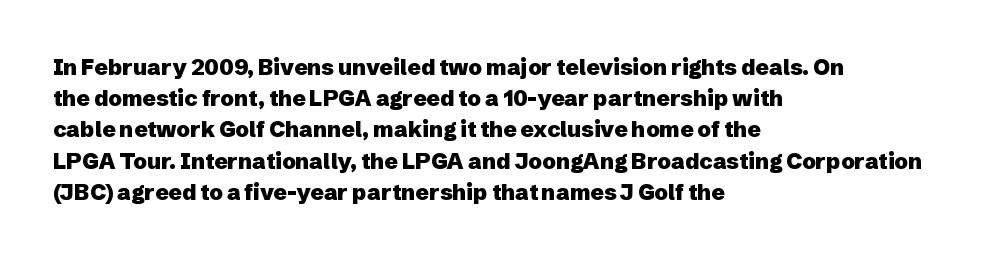
The image shows 22 px bold type, upright; set left-aligned, normal line spacing (1.42x), normal letter spacing, not underlined.
